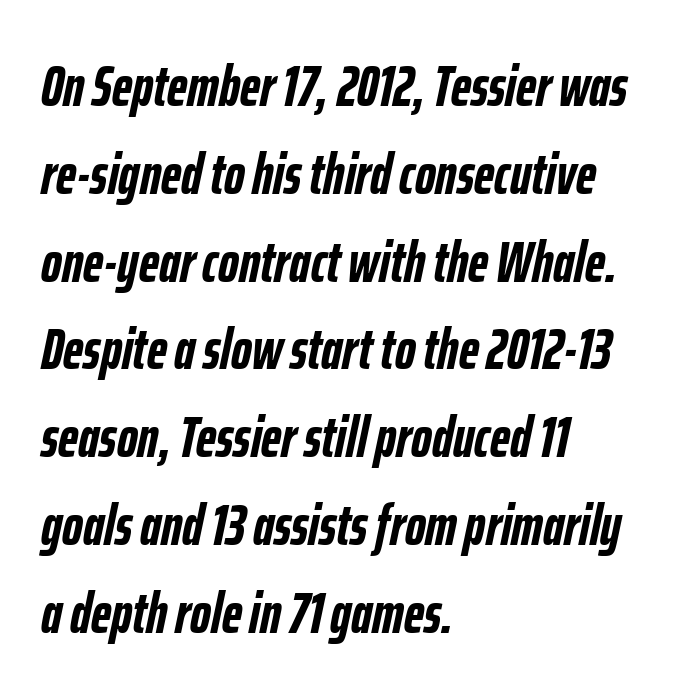
Each row of text sits above clean, open space. The designer left line spacing at the default. This rendering uses left alignment, leaving the right contour irregular. What stands out about the letter spacing? Nothing — it is the standard amount. Heft: maximum for text — a bold.
